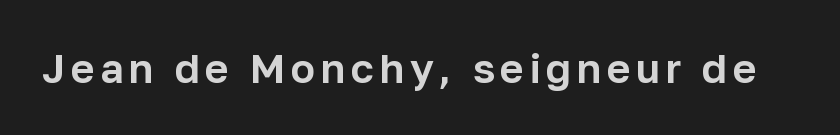
A typesetter would mark this as roman, not italic. Character widths vary here, with narrow letters taking less room than wide ones. The baseline area is clear. The typeface chosen for these lines omits serifs.
